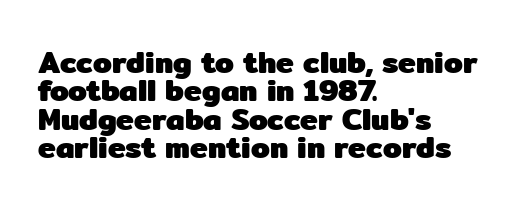
{"serif": "no", "italic": "no", "bold": "yes", "weight": "heavy", "width": "normal", "stroke_contrast": "low", "x_height": "medium", "monospaced": "no", "underline": "no", "align": "left", "line_spacing": "tight", "line_spacing_ratio": 0.95, "letter_spacing": "normal", "letter_spacing_em": 0.0, "glyph_px": 30}
